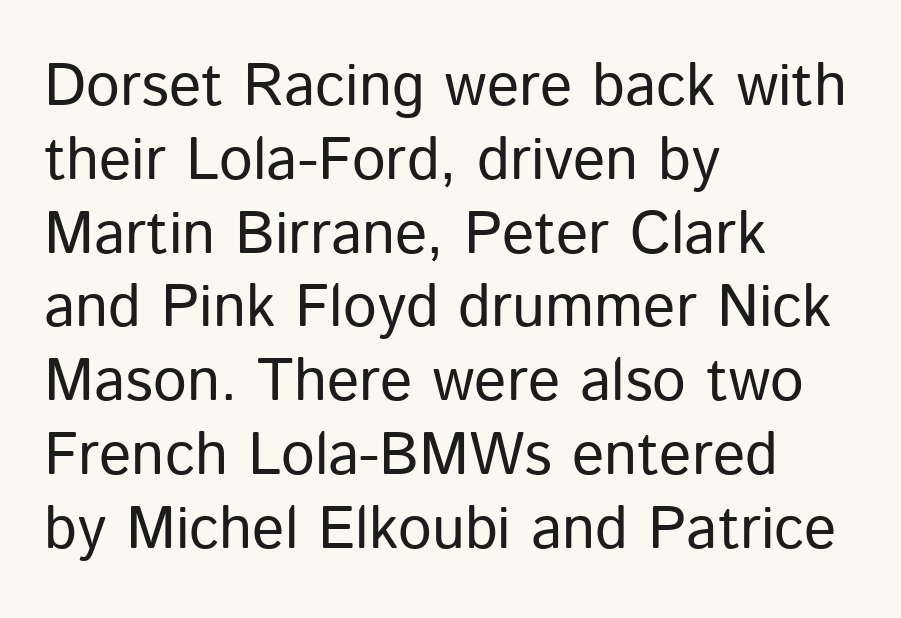
Letterform terminals end flat and unadorned throughout the passage. Underlining? Definitely not there. Note the varied advance widths — an 'i' is clearly narrower than an 'm'. Each stroke keeps to a modest, everyday thickness or less. What stands out about the letter spacing? Nothing — it is the standard amount. The specimen reads as upright at a glance.
